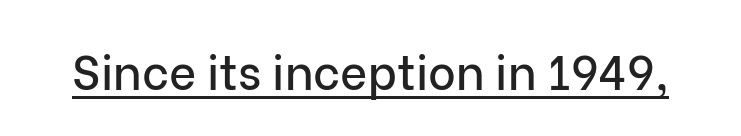
Notice how the stems are strictly vertical — no italics here. Examine the stroke ends and you'll find no serifs. You can see a thin bar hugging the bottom of the glyphs. The tracking reads as untouched default to a designer's eye. Note the varied advance widths — an 'i' is clearly narrower than an 'm'.
